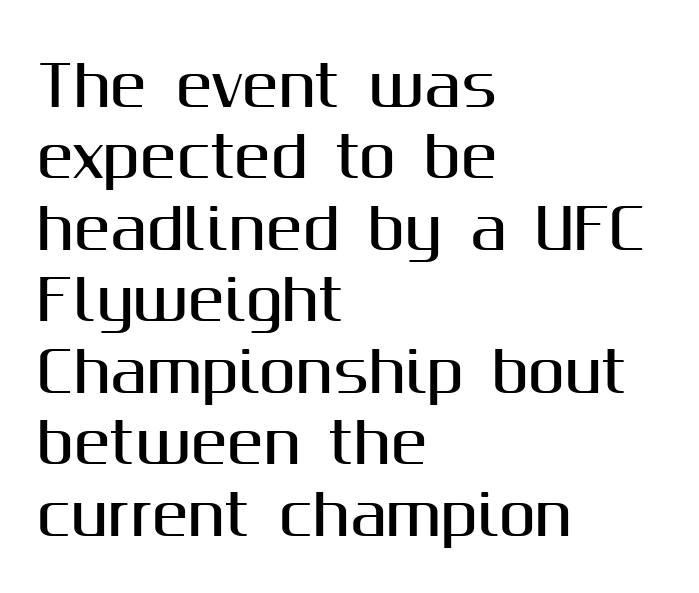
This sample is left-justified, so line endings fall wherever the words run out. Each row of text sits above clean, open space. Nothing sits at the stroke ends, so this counts as sans-serif. Each letter keeps its own natural width here, so spacing adapts to shape. Is there any slant? The stems are plumb.
